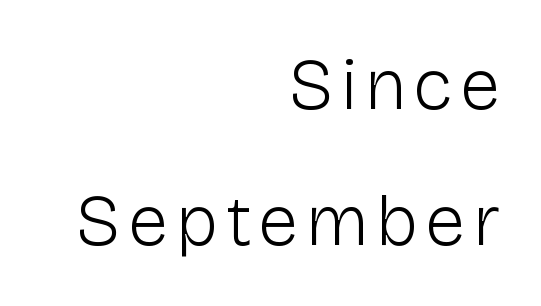
{"serif": "no", "italic": "no", "bold": "no", "weight": "light", "width": "normal", "stroke_contrast": "low", "x_height": "medium", "monospaced": "no", "underline": "no", "align": "right", "line_spacing_ratio": 1.86, "glyph_px": 73}
